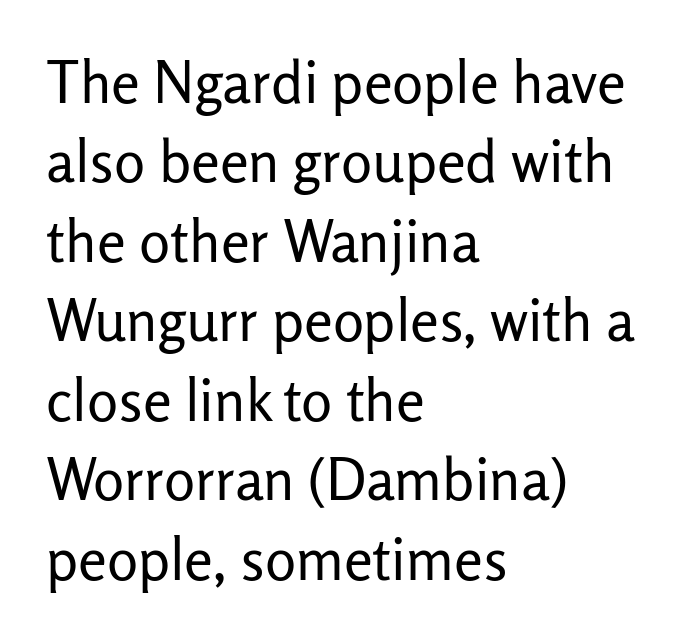
{"serif": "no", "italic": "no", "bold": "no", "weight": "regular", "width": "normal", "stroke_contrast": "low", "x_height": "medium", "monospaced": "no", "underline": "no", "align": "left", "line_spacing": "normal", "line_spacing_ratio": 1.37, "letter_spacing": "normal", "letter_spacing_em": 0.0, "glyph_px": 58}
